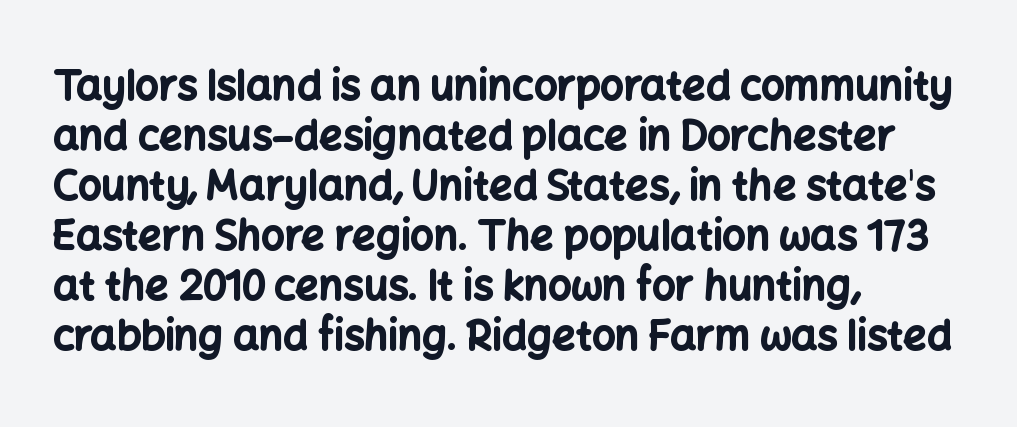
The image shows 41 px bold sans-serif type, upright; set left-aligned, line spacing 1.22x, normal letter spacing, not underlined; low stroke contrast and a medium x-height.
